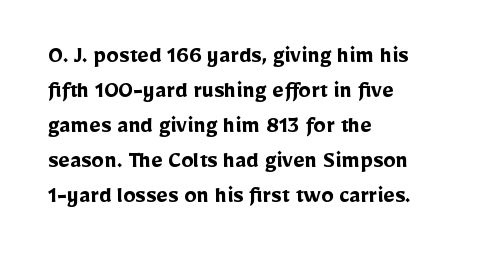
{"italic": "no", "bold": "yes", "underline": "no", "align": "left", "line_spacing": "normal", "line_spacing_ratio": 1.4, "letter_spacing": "normal", "letter_spacing_em": 0.0, "glyph_px": 25}
